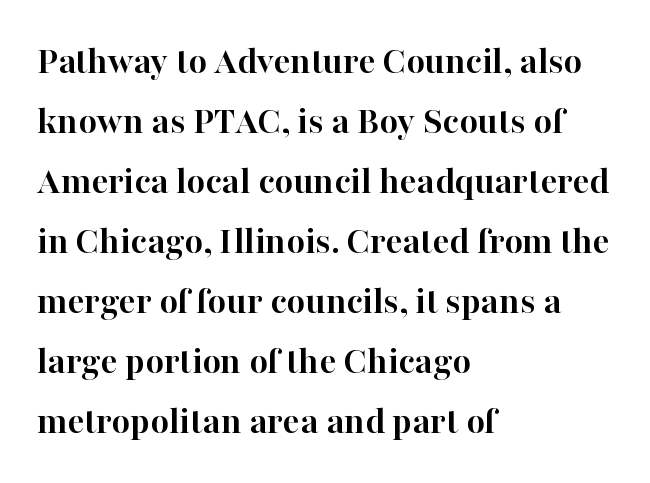
The image shows 40 px semibold serif type, upright; set left-aligned, normal line spacing (1.5x), normal letter spacing, not underlined; high stroke contrast and a medium x-height.
